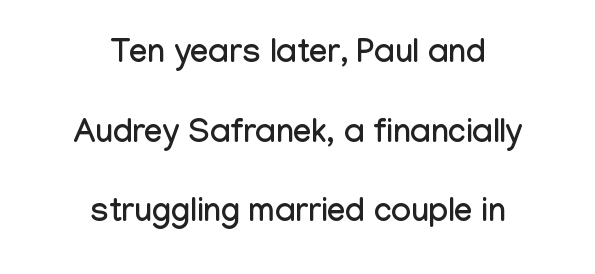
{"serif": "no", "italic": "no", "width": "condensed", "stroke_contrast": "low", "x_height": "medium", "monospaced": "no", "underline": "no", "align": "center", "line_spacing": "loose", "line_spacing_ratio": 2.41, "letter_spacing": "normal", "letter_spacing_em": 0.0, "glyph_px": 33}
